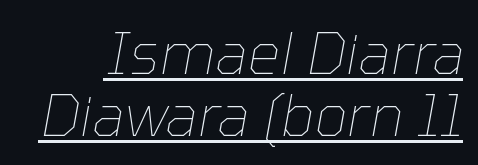
Q: Is the text bold? A: No.
Q: Is the text italic (slanted)? A: Yes, it leans right by about 10 degrees.
Q: Is the text underlined? A: Yes.
Q: Is the spacing between letters normal or unusually wide? A: Normal.
Q: Is the spacing between lines tight, normal or loose? A: Tight.
Q: Width (condensed, normal, or wide)? A: Normal.
Q: Stroke contrast? A: Low.
Q: x-height? A: Medium.
Q: Monospaced? A: No.
